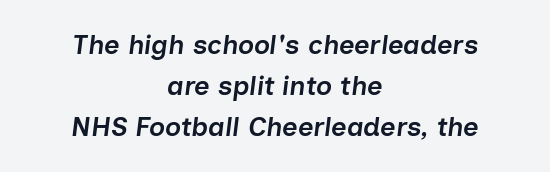
The image shows 27 px text type, italic (leaning right); set centered, normal line spacing (1.52x), normal letter spacing, not underlined.
